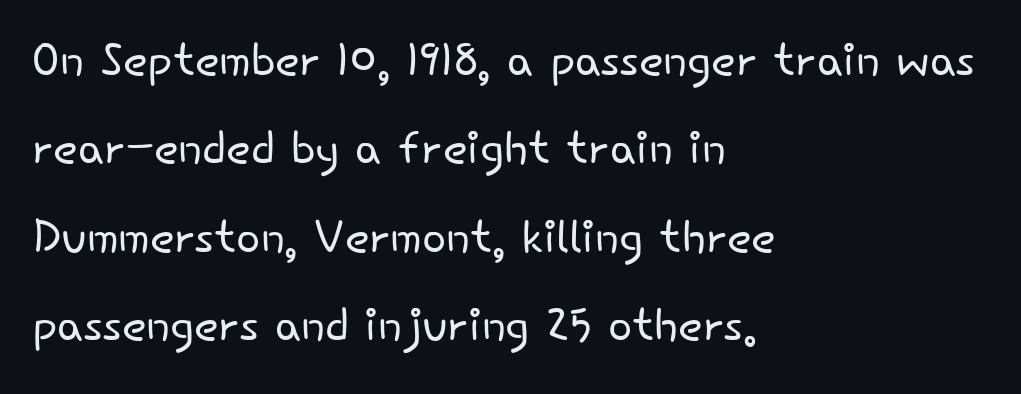
{"serif": "no", "italic": "no", "bold": "no", "weight": "light", "width": "normal", "stroke_contrast": "low", "x_height": "small", "monospaced": "no", "underline": "no", "align": "left", "line_spacing": "normal", "line_spacing_ratio": 1.38, "letter_spacing": "normal", "letter_spacing_em": 0.0, "glyph_px": 64}
